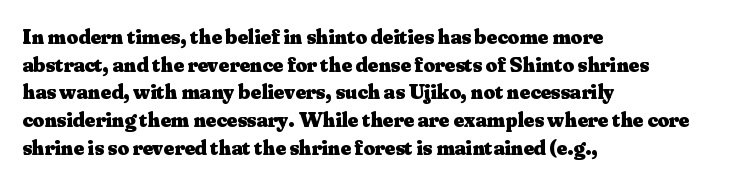
{"italic": "no", "bold": "yes", "underline": "no", "align": "left", "line_spacing": "normal", "line_spacing_ratio": 1.26, "letter_spacing": "normal", "letter_spacing_em": 0.0, "glyph_px": 22}
